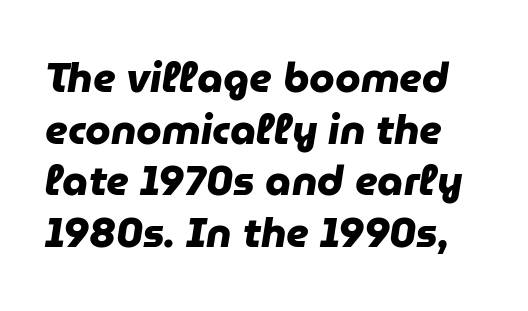
{"serif": "no", "bold": "yes", "weight": "heavy", "width": "normal", "stroke_contrast": "low", "x_height": "medium", "monospaced": "no", "underline": "no", "line_spacing": "normal", "line_spacing_ratio": 1.26, "letter_spacing": "normal", "letter_spacing_em": 0.0, "glyph_px": 41}
